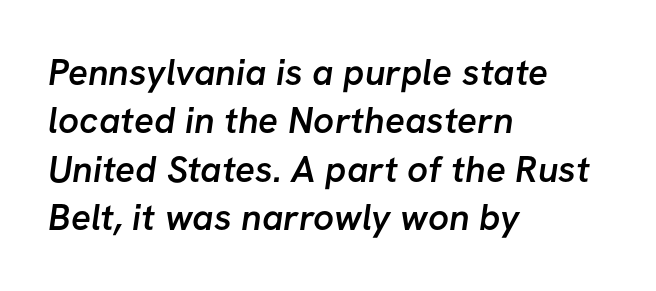
{"serif": "no", "bold": "semi", "weight": "semibold", "width": "normal", "stroke_contrast": "low", "x_height": "medium", "monospaced": "no", "underline": "no", "align": "left", "line_spacing": "normal", "line_spacing_ratio": 1.31, "letter_spacing": "normal", "letter_spacing_em": 0.0, "glyph_px": 37}
